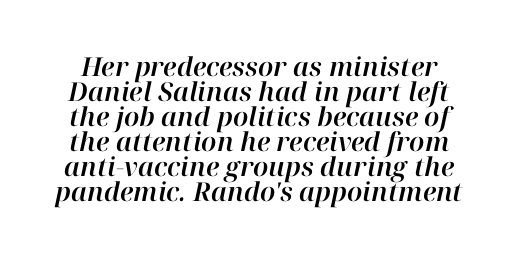
Q: Is the text italic (slanted)? A: Yes, it leans right by about 12 degrees.
Q: Is the text underlined? A: No.
Q: Is the spacing between letters normal or unusually wide? A: Normal.
Q: Is the spacing between lines tight, normal or loose? A: Tight.
